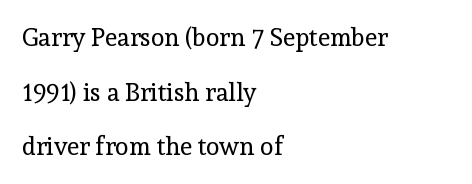
The image shows 25 px text type, upright; set left-aligned, loose line spacing (2.19x), normal letter spacing, not underlined.
